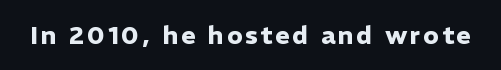
{"italic": "no", "bold": "yes", "underline": "no", "glyph_px": 25}
